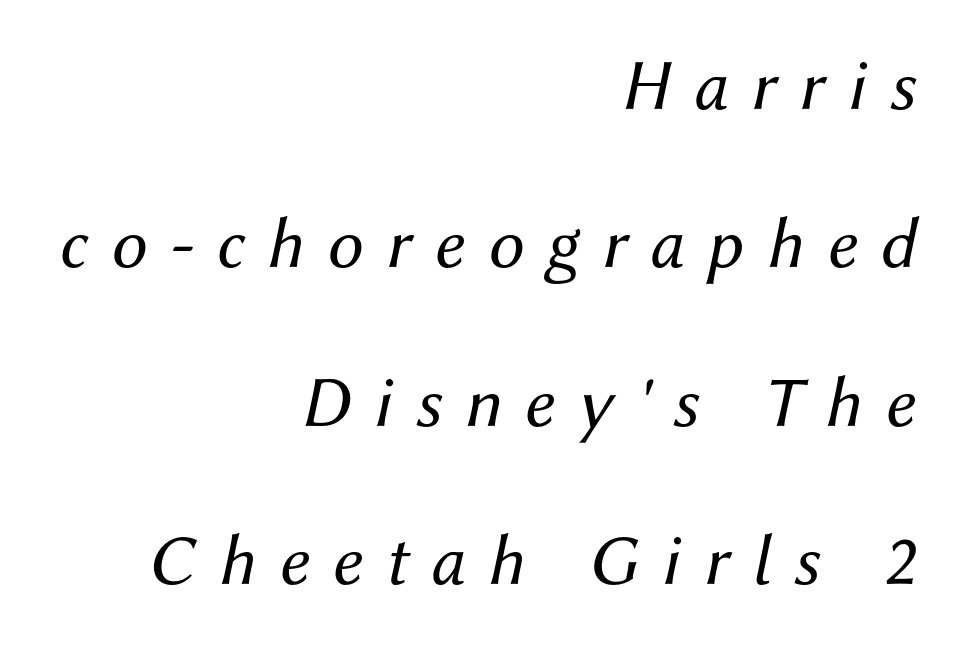
Q: Is the text bold? A: No.
Q: Is the text italic (slanted)? A: Yes, it leans right by about 12 degrees.
Q: Is the text underlined? A: No.
Q: How is the paragraph aligned? A: Right-aligned.
Q: Is the spacing between letters normal or unusually wide? A: Unusually wide.
Q: Is the spacing between lines tight, normal or loose? A: Loose.
Q: Width (condensed, normal, or wide)? A: Normal.
Q: Stroke contrast? A: Medium.
Q: x-height? A: Medium.
Q: Monospaced? A: No.
